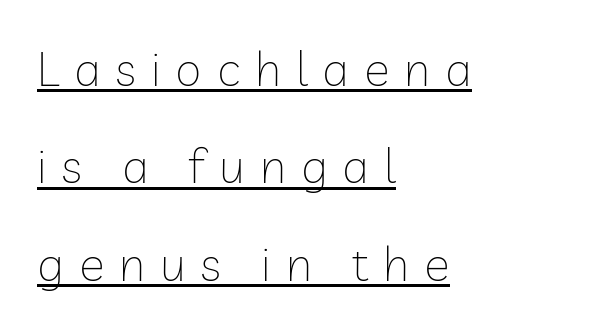
Q: Is the text bold? A: No.
Q: Is the text italic (slanted)? A: No, it is upright.
Q: Is the typeface a serif or a sans-serif typeface? A: Sans-serif.
Q: Is the text underlined? A: Yes.
Q: How is the paragraph aligned? A: Left-aligned.
Q: Is the spacing between letters normal or unusually wide? A: Unusually wide.
Q: Is the spacing between lines tight, normal or loose? A: Loose.
Q: Width (condensed, normal, or wide)? A: Normal.
Q: Stroke contrast? A: Low.
Q: x-height? A: Medium.
Q: Monospaced? A: No.
